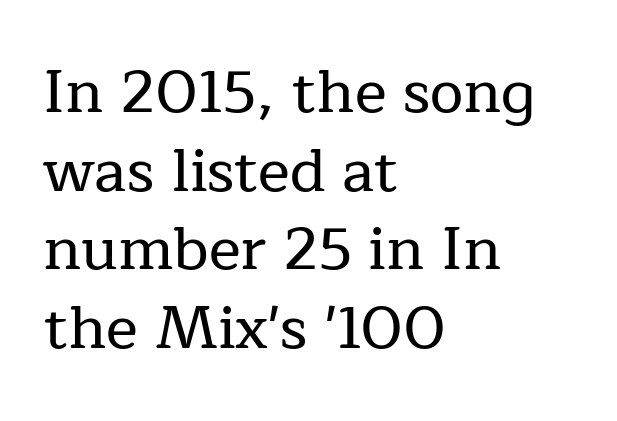
Q: Is the text italic (slanted)? A: No, it is upright.
Q: Is the typeface a serif or a sans-serif typeface? A: Serif.
Q: Is the text underlined? A: No.
Q: How is the paragraph aligned? A: Left-aligned.
Q: Is the spacing between letters normal or unusually wide? A: Normal.
Q: Is the spacing between lines tight, normal or loose? A: Normal.
Q: Width (condensed, normal, or wide)? A: Normal.
Q: Stroke contrast? A: Low.
Q: x-height? A: Medium.
Q: Monospaced? A: No.
